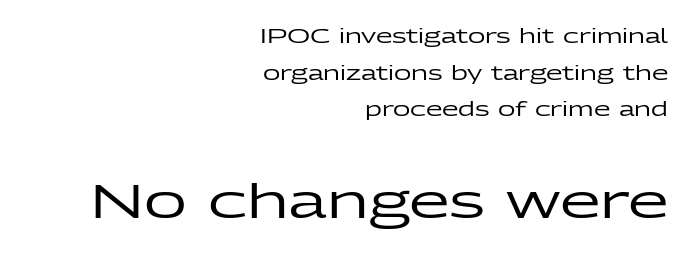
{"serif": "no", "italic": "no", "width": "wide", "stroke_contrast": "low", "x_height": "medium", "monospaced": "no", "underline": "no", "align": "right", "line_spacing": "loose", "line_spacing_ratio": 1.93, "letter_spacing": "normal", "letter_spacing_em": 0.0, "larger_block": "second", "size_ratio": 2.47, "glyph_px": 47}
